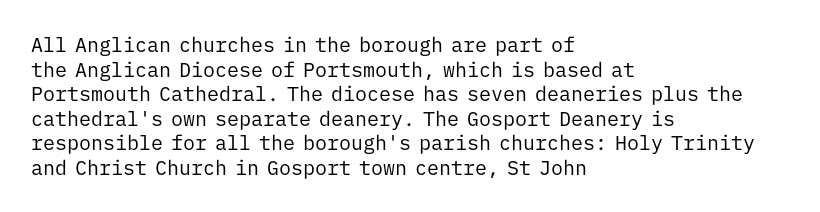
Q: Is the text bold? A: No.
Q: Is the text italic (slanted)? A: No, it is upright.
Q: Is the text underlined? A: No.
Q: How is the paragraph aligned? A: Left-aligned.
Q: Is the spacing between letters normal or unusually wide? A: Normal.
